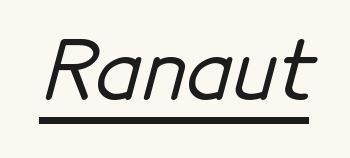
Q: Is the typeface a serif or a sans-serif typeface? A: Sans-serif.
Q: Is the text underlined? A: Yes.
Q: Is the spacing between letters normal or unusually wide? A: Normal.
Q: Width (condensed, normal, or wide)? A: Normal.
Q: Stroke contrast? A: Low.
Q: x-height? A: Medium.
Q: Monospaced? A: No.
